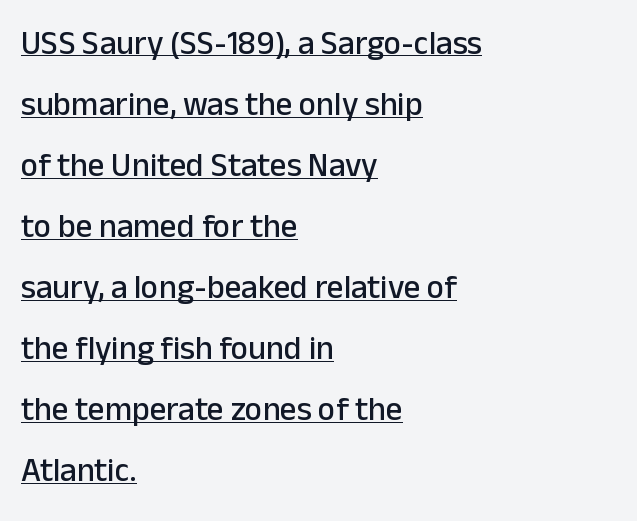
{"serif": "no", "italic": "no", "width": "normal", "stroke_contrast": "low", "x_height": "medium", "monospaced": "no", "underline": "yes", "align": "left", "line_spacing_ratio": 1.85, "letter_spacing": "normal", "letter_spacing_em": 0.0, "glyph_px": 33}
